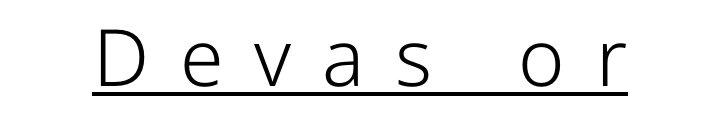
The image shows 79 px light sans-serif type, upright; set unusually wide letter spacing (+0.39 em), underlined; low stroke contrast and a medium x-height.
